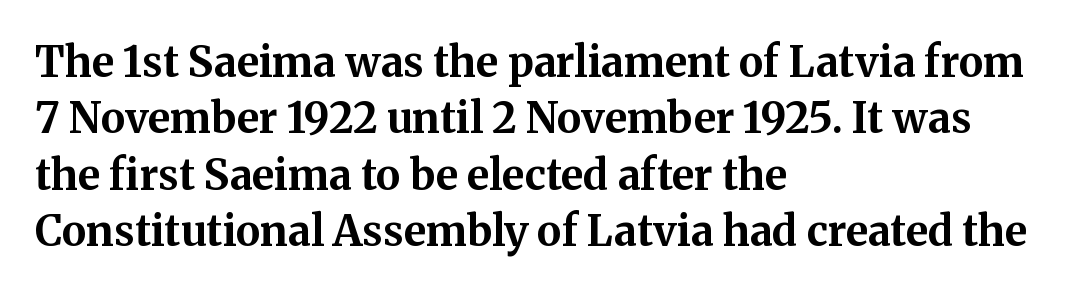
Q: Is the text bold? A: Yes.
Q: Is the text italic (slanted)? A: No, it is upright.
Q: Is the typeface a serif or a sans-serif typeface? A: Serif.
Q: Is the text underlined? A: No.
Q: How is the paragraph aligned? A: Left-aligned.
Q: Is the spacing between letters normal or unusually wide? A: Normal.
Q: Is the spacing between lines tight, normal or loose? A: Normal.
Q: Width (condensed, normal, or wide)? A: Normal.
Q: Stroke contrast? A: Medium.
Q: x-height? A: Medium.
Q: Monospaced? A: No.
